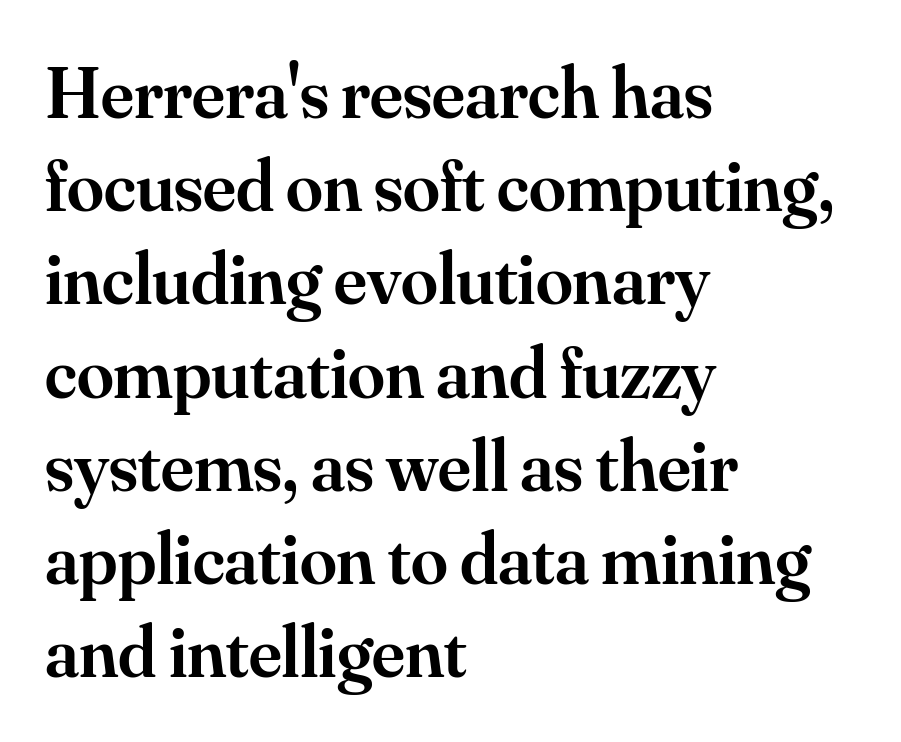
{"serif": "yes", "italic": "no", "bold": "semi", "weight": "semibold", "width": "normal", "stroke_contrast": "medium", "x_height": "small", "monospaced": "no", "underline": "no", "align": "left", "line_spacing": "normal", "line_spacing_ratio": 1.26, "letter_spacing": "normal", "letter_spacing_em": 0.0, "glyph_px": 74}
